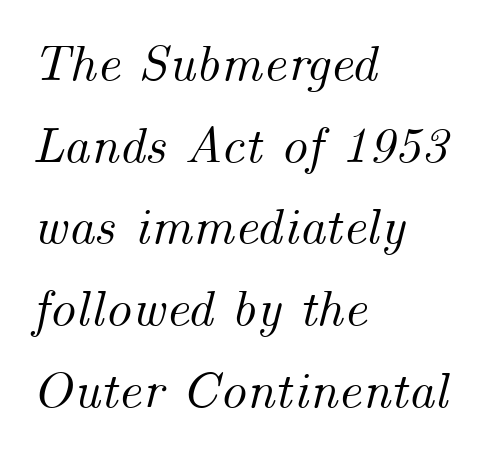
The image shows 52 px text type, italic (leaning right); set left-aligned, normal line spacing (1.57x), normal letter spacing, not underlined; medium stroke contrast and a small x-height.
